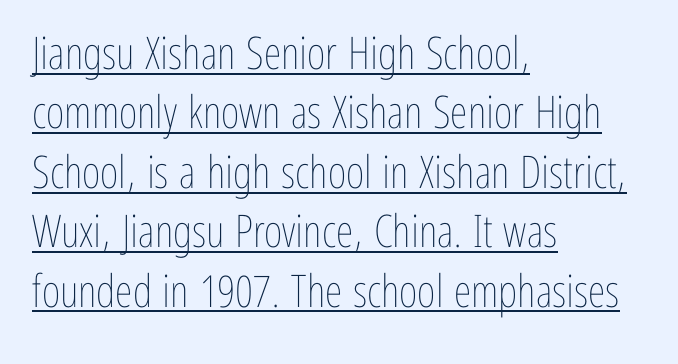
{"italic": "no", "bold": "no", "weight": "thin", "width": "condensed", "stroke_contrast": "low", "x_height": "medium", "monospaced": "no", "underline": "yes", "align": "left", "line_spacing": "normal", "line_spacing_ratio": 1.32, "letter_spacing": "normal", "letter_spacing_em": 0.0, "glyph_px": 45}
